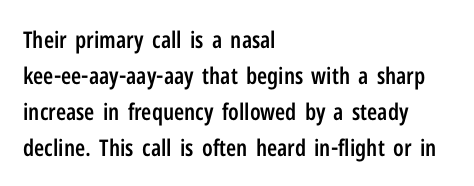
The image shows 23 px text type, upright; set left-aligned, normal line spacing (1.56x), normal letter spacing, not underlined.
